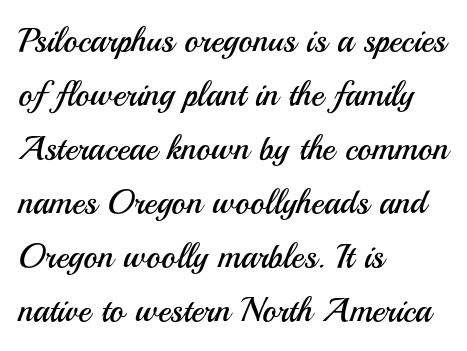
Q: Is the text bold? A: No.
Q: Is the text italic (slanted)? A: Yes.
Q: Is the typeface a serif or a sans-serif typeface? A: Sans-serif.
Q: Is the text underlined? A: No.
Q: How is the paragraph aligned? A: Left-aligned.
Q: Is the spacing between letters normal or unusually wide? A: Normal.
Q: Is the spacing between lines tight, normal or loose? A: Normal.
Q: Width (condensed, normal, or wide)? A: Normal.
Q: Stroke contrast? A: Medium.
Q: x-height? A: Small.
Q: Monospaced? A: No.
